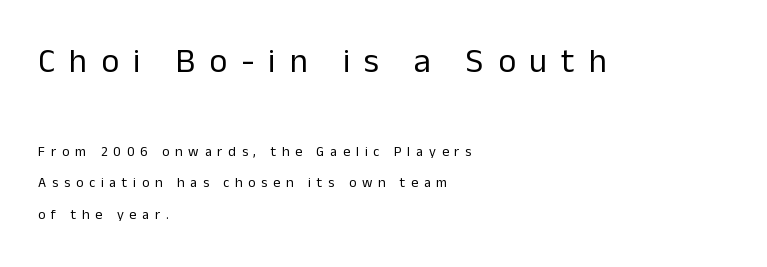
Larger block? The one above; the one below is distinctly smaller. This sample is left-justified, so line endings fall wherever the words run out. Is there any slant? The stems are plumb. Summary of weight: not heavy and not bold.
